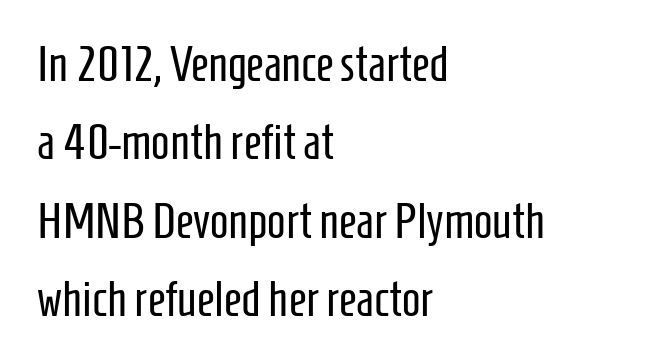
{"serif": "no", "italic": "no", "bold": "no", "weight": "regular", "width": "condensed", "stroke_contrast": "low", "x_height": "medium", "monospaced": "no", "underline": "no", "align": "left", "line_spacing": "normal", "line_spacing_ratio": 1.6, "letter_spacing": "normal", "letter_spacing_em": 0.0, "glyph_px": 49}
